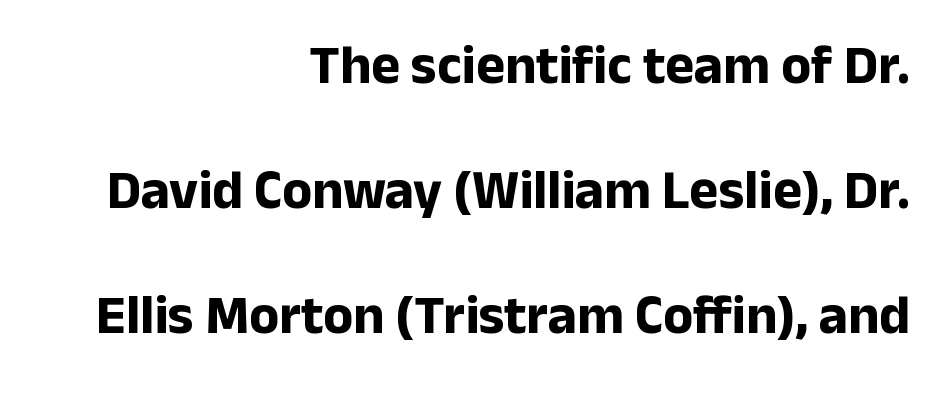
Q: Is the text bold? A: Yes.
Q: Is the text italic (slanted)? A: No, it is upright.
Q: Is the typeface a serif or a sans-serif typeface? A: Sans-serif.
Q: Is the text underlined? A: No.
Q: How is the paragraph aligned? A: Right-aligned.
Q: Is the spacing between letters normal or unusually wide? A: Normal.
Q: Is the spacing between lines tight, normal or loose? A: Loose.
Q: Width (condensed, normal, or wide)? A: Normal.
Q: Stroke contrast? A: Low.
Q: x-height? A: Medium.
Q: Monospaced? A: No.
